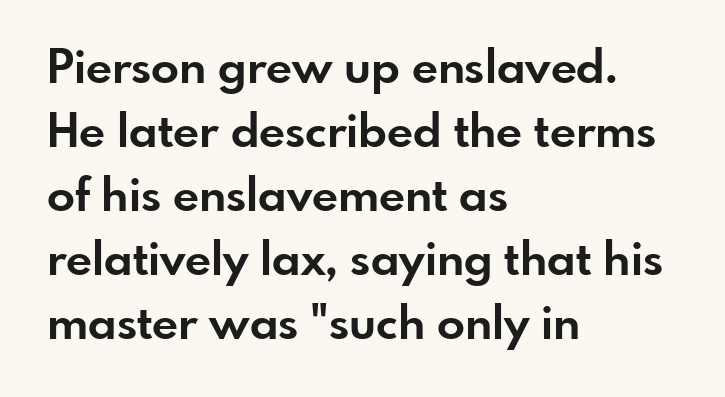
Q: Is the text bold? A: Yes.
Q: Is the text italic (slanted)? A: No, it is upright.
Q: Is the typeface a serif or a sans-serif typeface? A: Sans-serif.
Q: Is the text underlined? A: No.
Q: How is the paragraph aligned? A: Left-aligned.
Q: Is the spacing between letters normal or unusually wide? A: Normal.
Q: Is the spacing between lines tight, normal or loose? A: Normal.
Q: Width (condensed, normal, or wide)? A: Normal.
Q: Stroke contrast? A: Low.
Q: x-height? A: Small.
Q: Monospaced? A: No.
